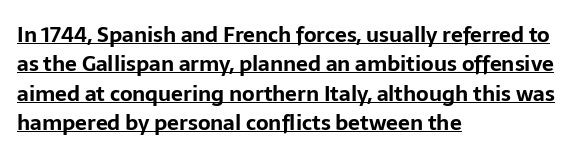
{"italic": "no", "bold": "yes", "underline": "yes", "align": "left", "line_spacing": "normal", "line_spacing_ratio": 1.4, "letter_spacing": "normal", "letter_spacing_em": 0.0, "glyph_px": 21}
